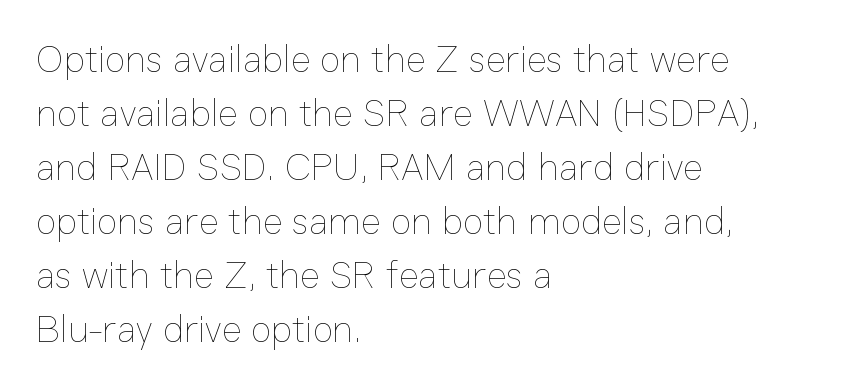
{"italic": "no", "bold": "no", "weight": "thin", "width": "normal", "stroke_contrast": "low", "x_height": "medium", "monospaced": "no", "underline": "no", "align": "left", "line_spacing": "normal", "line_spacing_ratio": 1.42, "letter_spacing": "normal", "letter_spacing_em": 0.0, "glyph_px": 38}
